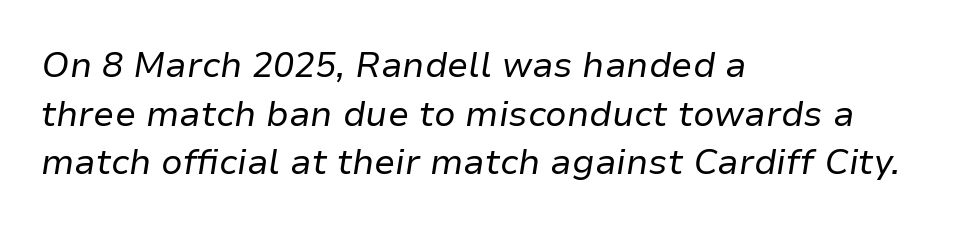
You could call the tracking neutral — neither tight nor loose. These glyphs show unthickened strokes, regular width or finer. Compared with ordinary roman type, these characters are visibly tilted. Normally led — the rows are evenly, conventionally spaced.
